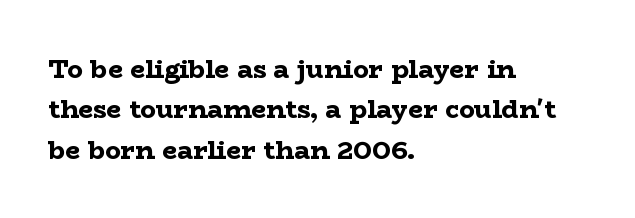
Q: Is the text bold? A: Yes.
Q: Is the text italic (slanted)? A: No, it is upright.
Q: Is the text underlined? A: No.
Q: How is the paragraph aligned? A: Left-aligned.
Q: Is the spacing between letters normal or unusually wide? A: Normal.
Q: Is the spacing between lines tight, normal or loose? A: Normal.
